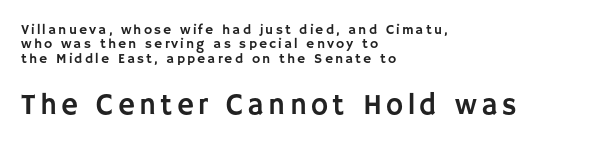
Q: Is the text italic (slanted)? A: No, it is upright.
Q: Is the typeface a serif or a sans-serif typeface? A: Sans-serif.
Q: Is the text underlined? A: No.
Q: How is the paragraph aligned? A: Left-aligned.
Q: Is the spacing between lines tight, normal or loose? A: Tight.
Q: Which block of text is set in a larger size, the first (top) or the second (bottom)? A: The second (bottom) one.
Q: Width (condensed, normal, or wide)? A: Normal.
Q: Stroke contrast? A: Low.
Q: x-height? A: Large.
Q: Monospaced? A: No.
